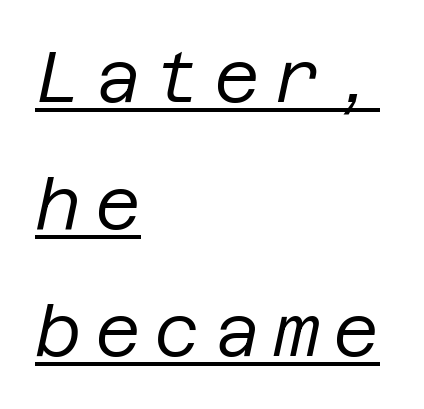
{"italic": "yes", "lean": "right", "slant_degrees": 12, "bold": "no", "weight": "regular", "width": "normal", "stroke_contrast": "low", "x_height": "large", "underline": "yes", "align": "left", "line_spacing_ratio": 1.79, "glyph_px": 71}
